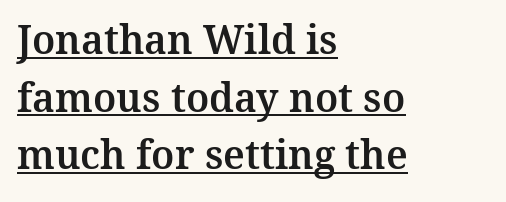
{"serif": "yes", "italic": "no", "width": "normal", "stroke_contrast": "medium", "x_height": "medium", "monospaced": "no", "underline": "yes", "align": "left", "line_spacing": "normal", "line_spacing_ratio": 1.48, "letter_spacing": "normal", "letter_spacing_em": 0.0, "glyph_px": 39}
